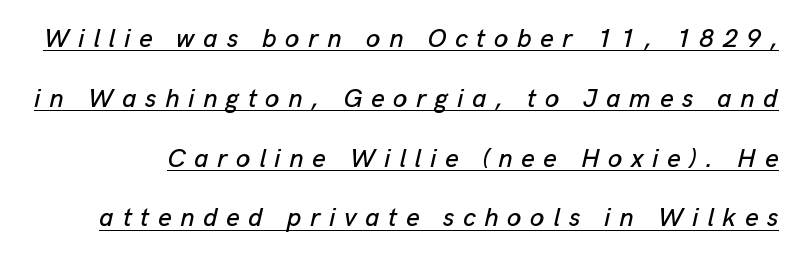
Italic: yes, the glyphs are oblique. Here the glyphs are tracked loosely, breaking word shapes into spaced letters. Descenders here cross a horizontal rule under the line. What's the leading like? Stretched, with rows far apart.
